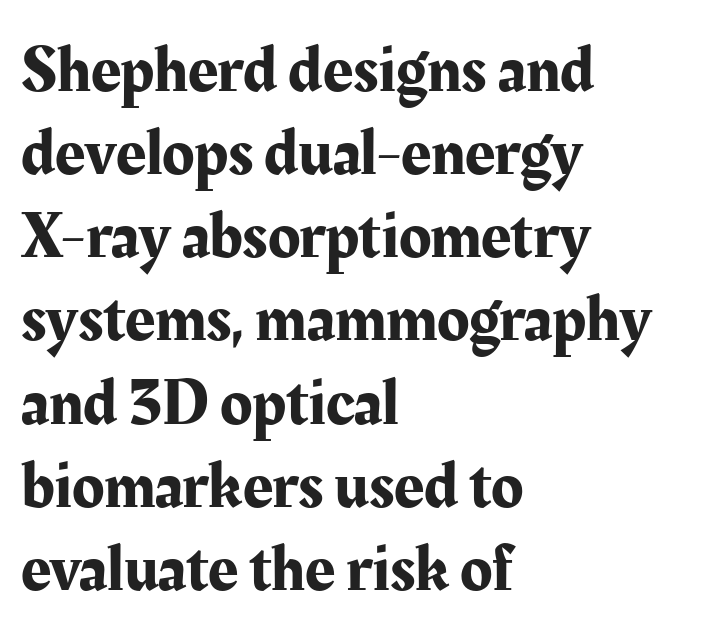
The image shows 66 px serif type, upright; set left-aligned, normal line spacing (1.26x), normal letter spacing, not underlined; medium stroke contrast and a medium x-height.
